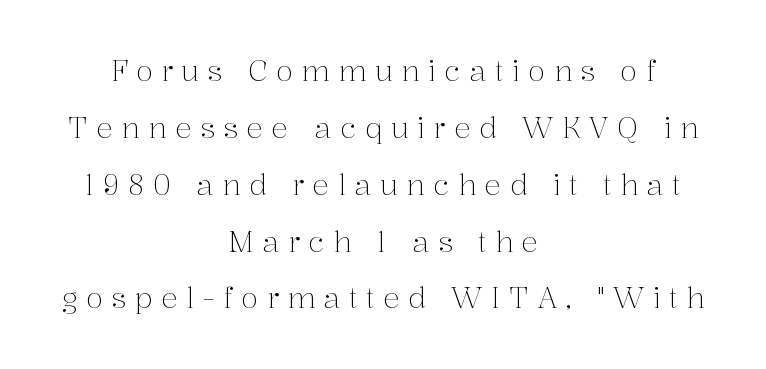
The image shows 28 px light serif type, upright; set centered, loose line spacing (2.03x), unusually wide letter spacing (+0.3 em), not underlined; medium stroke contrast and a medium x-height.
